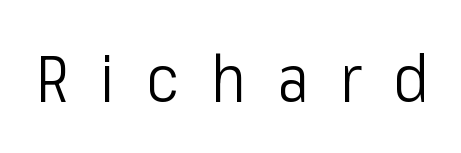
Q: Is the text bold? A: No.
Q: Is the text italic (slanted)? A: No, it is upright.
Q: Is the typeface a serif or a sans-serif typeface? A: Sans-serif.
Q: Is the text underlined? A: No.
Q: Is the spacing between letters normal or unusually wide? A: Unusually wide.
Q: Width (condensed, normal, or wide)? A: Condensed.
Q: Stroke contrast? A: Low.
Q: x-height? A: Medium.
Q: Monospaced? A: No.
